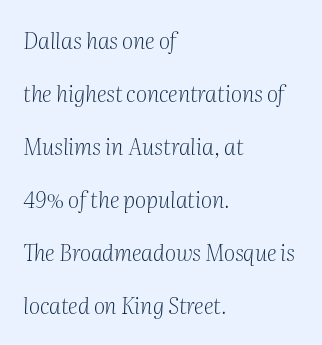
The image shows 22 px text type, italic (leaning right); set left-aligned, loose line spacing (2.41x), normal letter spacing, not underlined.
